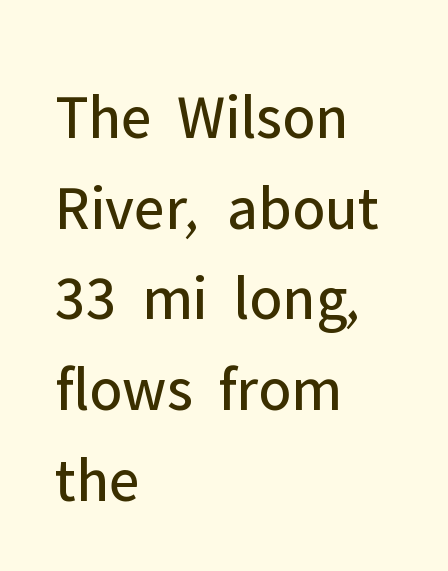
Proportional: the letters do not fall into vertical columns. These lines keep a tight, regular rhythm from letter to letter. Counters stay open thanks to moderate or lighter strokes. This sample is left-justified, so line endings fall wherever the words run out. Descender tails drop into unmarked territory.
